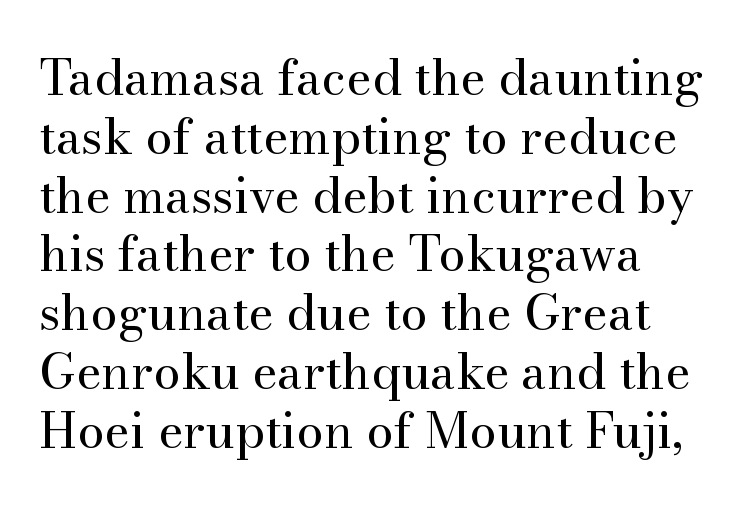
The image shows 49 px regular-weight serif type, upright; set left-aligned, line spacing 1.2x, normal letter spacing, not underlined; medium stroke contrast and a small x-height.
